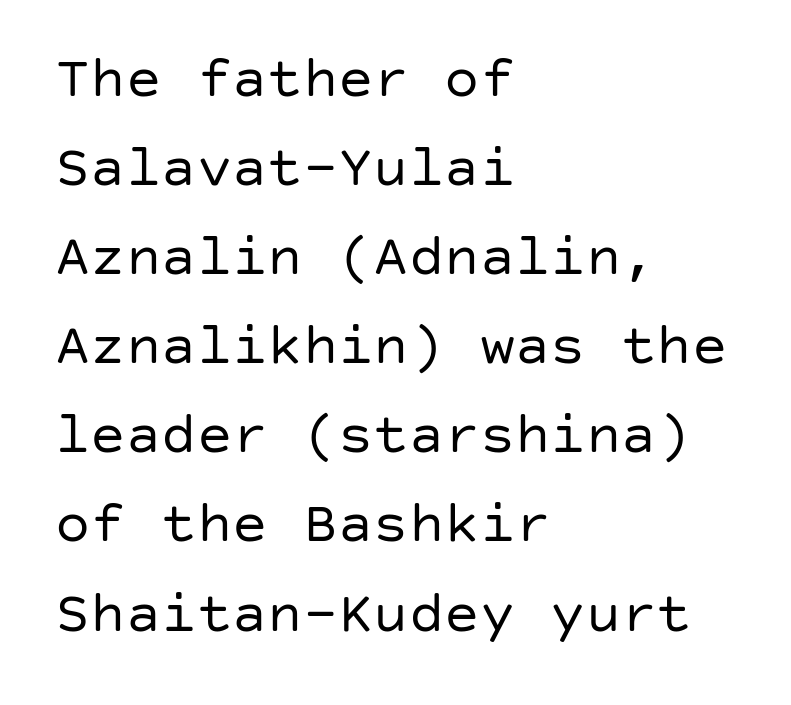
The space directly below the letters is spotless. This rendering employs a face without finishing strokes, i.e., a sans-serif. The space between consecutive lines is moderate. It's the straight-up-and-down kind of type. Weight: regular or lighter.
